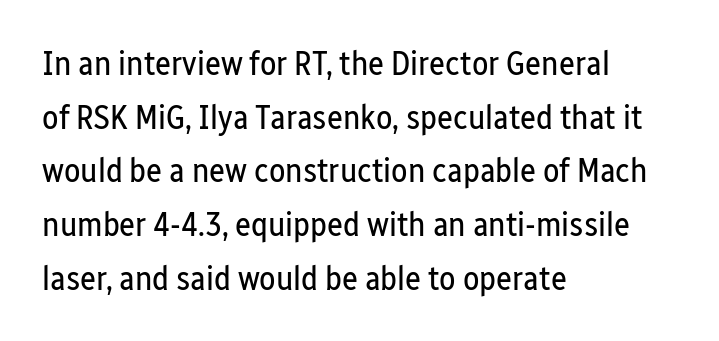
Q: Is the text bold? A: No.
Q: Is the text italic (slanted)? A: No, it is upright.
Q: Is the typeface a serif or a sans-serif typeface? A: Sans-serif.
Q: Is the text underlined? A: No.
Q: How is the paragraph aligned? A: Left-aligned.
Q: Is the spacing between letters normal or unusually wide? A: Normal.
Q: Is the spacing between lines tight, normal or loose? A: Normal.
Q: Width (condensed, normal, or wide)? A: Condensed.
Q: Stroke contrast? A: Low.
Q: x-height? A: Medium.
Q: Monospaced? A: No.
